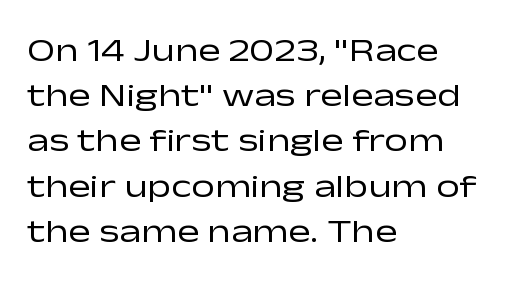
The image shows 33 px regular-weight, wide sans-serif type, upright; set left-aligned, normal line spacing (1.37x), normal letter spacing, not underlined; low stroke contrast and a medium x-height.
